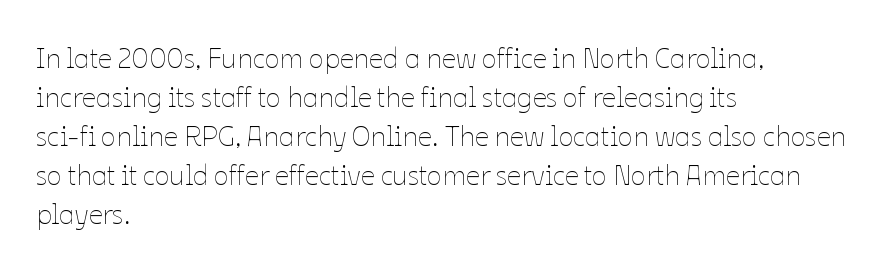
In terms of leading, this rendering sits right in the middle. One-word summary of the alignment: left. Compared with a typical body face, this is equally light or lighter still. A typesetter would call this proportional, since set widths differ per character. When letters stand straight like this, we call the style roman or upright.
